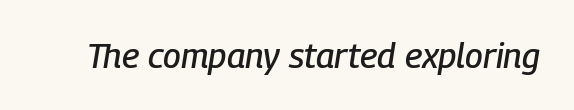
The image shows 35 px condensed type, italic (leaning right); set normal letter spacing, not underlined; low stroke contrast and a medium x-height.
